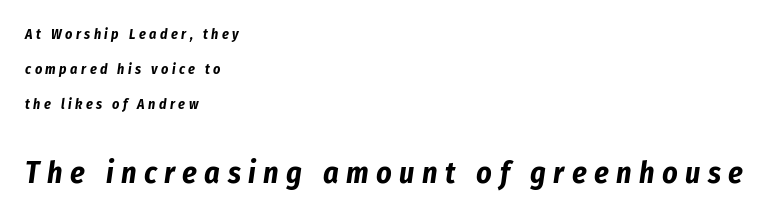
{"italic": "yes", "lean": "right", "slant_degrees": 8, "bold": "yes", "weight": "bold", "width": "condensed", "stroke_contrast": "low", "x_height": "medium", "monospaced": "no", "underline": "no", "align": "left", "line_spacing": "loose", "line_spacing_ratio": 2.5, "letter_spacing": "wide", "letter_spacing_em": 0.25, "larger_block": "second", "size_ratio": 2.14, "glyph_px": 30}
